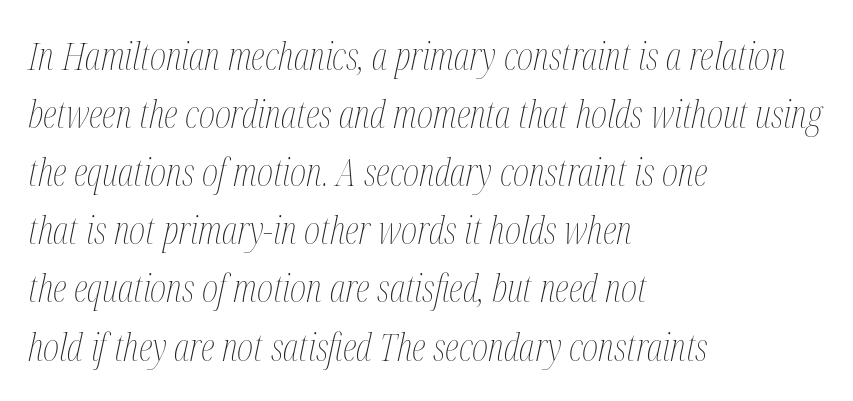
Q: Is the text bold? A: No.
Q: Is the text italic (slanted)? A: Yes, it leans right by about 12 degrees.
Q: Is the text underlined? A: No.
Q: How is the paragraph aligned? A: Left-aligned.
Q: Is the spacing between letters normal or unusually wide? A: Normal.
Q: Is the spacing between lines tight, normal or loose? A: Normal.
Q: Width (condensed, normal, or wide)? A: Condensed.
Q: Stroke contrast? A: Medium.
Q: x-height? A: Medium.
Q: Monospaced? A: No.
